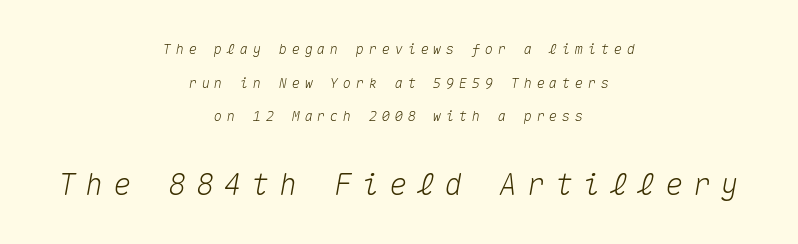
{"italic": "yes", "lean": "right", "slant_degrees": 10, "width": "normal", "stroke_contrast": "medium", "x_height": "medium", "monospaced": "yes", "underline": "no", "align": "center", "line_spacing": "loose", "line_spacing_ratio": 2.41, "letter_spacing": "wide", "letter_spacing_em": 0.32, "larger_block": "second", "size_ratio": 2.14, "glyph_px": 30}
